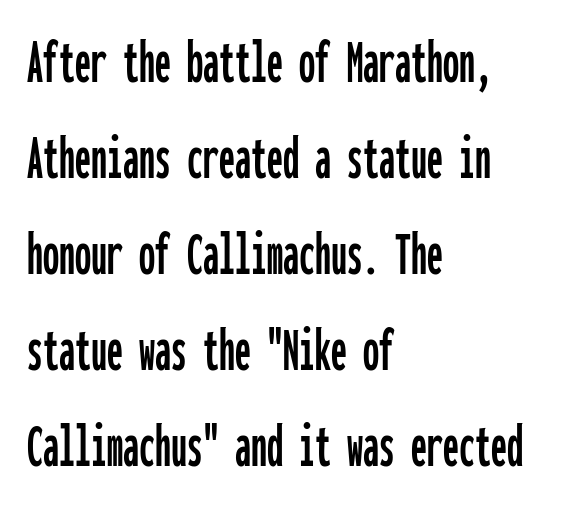
Line starts are locked; line ends wander. Vertical spacing — default. The passage shown is typed in a monospace face where columns stay perfectly aligned. The typeface chosen for these lines omits serifs.
